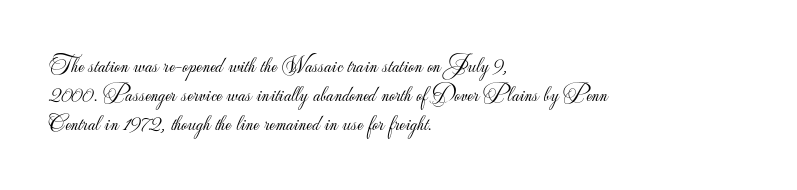
{"bold": "no", "underline": "no", "align": "left", "line_spacing": "normal", "line_spacing_ratio": 1.27, "letter_spacing": "normal", "letter_spacing_em": 0.0, "glyph_px": 23}
